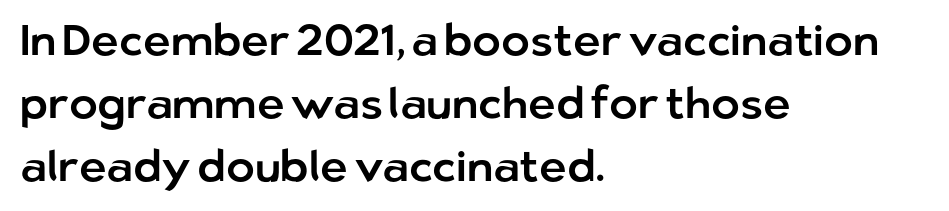
Character widths vary here, with narrow letters taking less room than wide ones. Just letters on the line, the space beneath them empty. Teacher's note: observe the even left margin — that is flush-left alignment. Type style note: lacks serifs. How would I describe the line gaps? Plain and ordinary.
